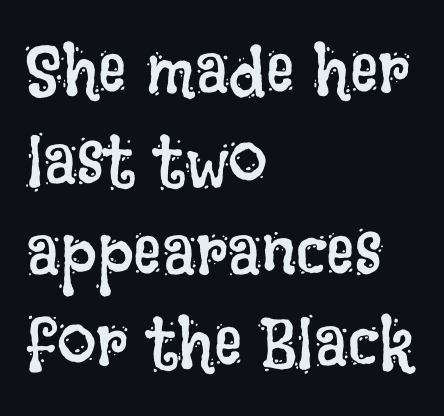
The image shows 70 px regular-weight, condensed type, upright; set left-aligned, normal line spacing (1.3x), normal letter spacing, not underlined; low stroke contrast and a large x-height.
